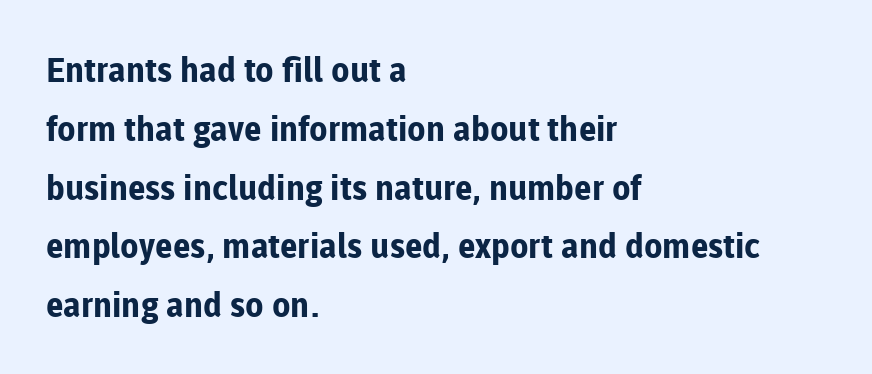
Q: Is the text bold? A: Yes.
Q: Is the text italic (slanted)? A: No, it is upright.
Q: Is the typeface a serif or a sans-serif typeface? A: Sans-serif.
Q: Is the text underlined? A: No.
Q: How is the paragraph aligned? A: Left-aligned.
Q: Is the spacing between letters normal or unusually wide? A: Normal.
Q: Width (condensed, normal, or wide)? A: Normal.
Q: Stroke contrast? A: Low.
Q: x-height? A: Medium.
Q: Monospaced? A: No.
